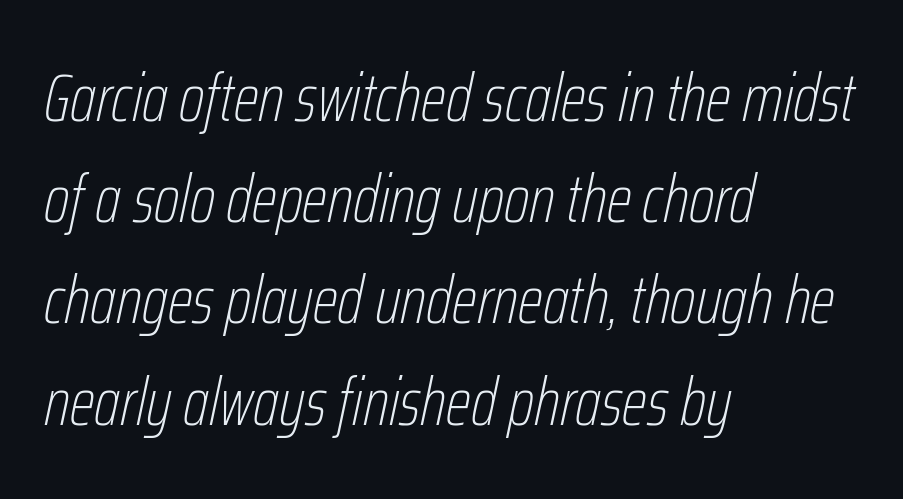
Q: Is the text bold? A: No.
Q: Is the text italic (slanted)? A: Yes, it leans right by about 12 degrees.
Q: Is the text underlined? A: No.
Q: How is the paragraph aligned? A: Left-aligned.
Q: Is the spacing between letters normal or unusually wide? A: Normal.
Q: Is the spacing between lines tight, normal or loose? A: Normal.
Q: Width (condensed, normal, or wide)? A: Condensed.
Q: Stroke contrast? A: Low.
Q: x-height? A: Medium.
Q: Monospaced? A: No.
